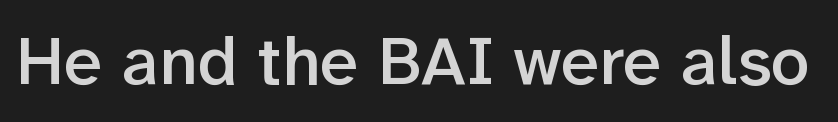
I'd describe the lettering as semibold — firm but not a full bold. Glyph-to-glyph distance matches everyday printed text. The characters display no serif detailing; their extremities are plain. Spacing verdict: proportional, widths tailored to each character. A bare baseline throughout the passage. Posture: upright roman.
